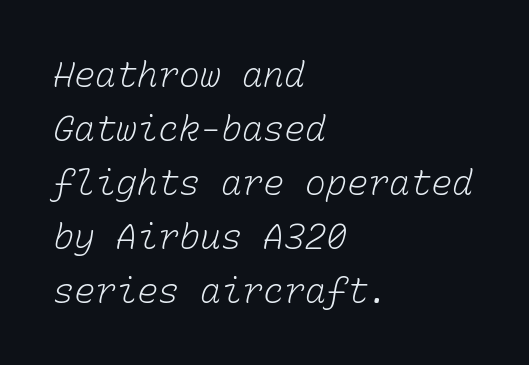
{"bold": "no", "weight": "light", "width": "normal", "stroke_contrast": "low", "x_height": "medium", "monospaced": "yes", "underline": "no", "align": "left", "line_spacing": "normal", "line_spacing_ratio": 1.54, "letter_spacing": "normal", "letter_spacing_em": 0.0, "glyph_px": 35}
